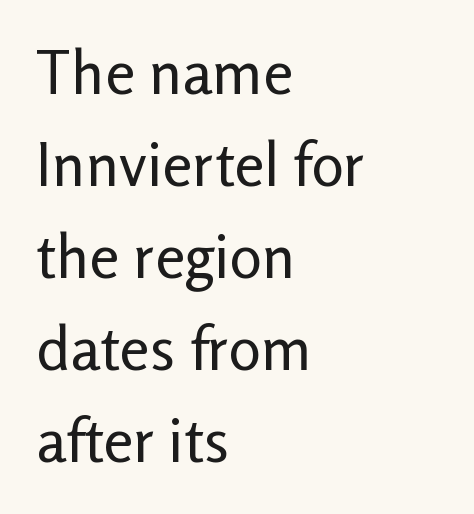
Q: Is the text bold? A: No.
Q: Is the text italic (slanted)? A: No, it is upright.
Q: Is the typeface a serif or a sans-serif typeface? A: Sans-serif.
Q: Is the text underlined? A: No.
Q: How is the paragraph aligned? A: Left-aligned.
Q: Is the spacing between letters normal or unusually wide? A: Normal.
Q: Is the spacing between lines tight, normal or loose? A: Normal.
Q: Width (condensed, normal, or wide)? A: Normal.
Q: Stroke contrast? A: Low.
Q: x-height? A: Medium.
Q: Monospaced? A: No.
